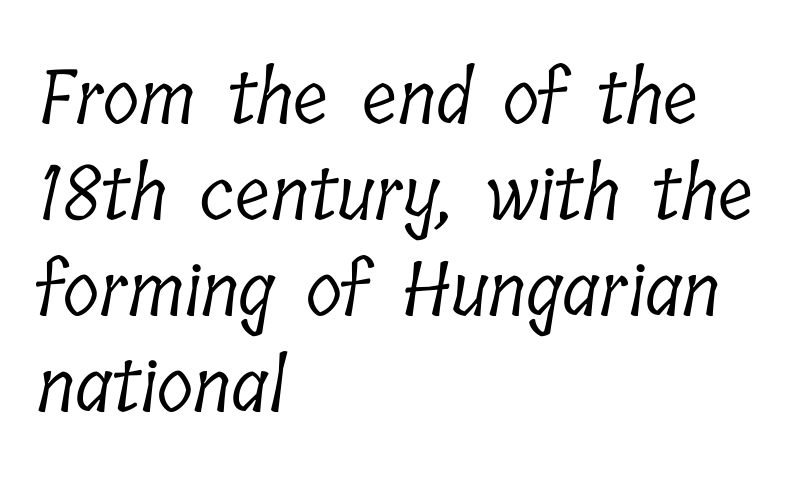
Q: Is the text bold? A: No.
Q: Is the typeface a serif or a sans-serif typeface? A: Serif.
Q: Is the text underlined? A: No.
Q: How is the paragraph aligned? A: Left-aligned.
Q: Is the spacing between letters normal or unusually wide? A: Normal.
Q: Is the spacing between lines tight, normal or loose? A: Normal.
Q: Width (condensed, normal, or wide)? A: Condensed.
Q: Stroke contrast? A: Low.
Q: x-height? A: Medium.
Q: Monospaced? A: No.
